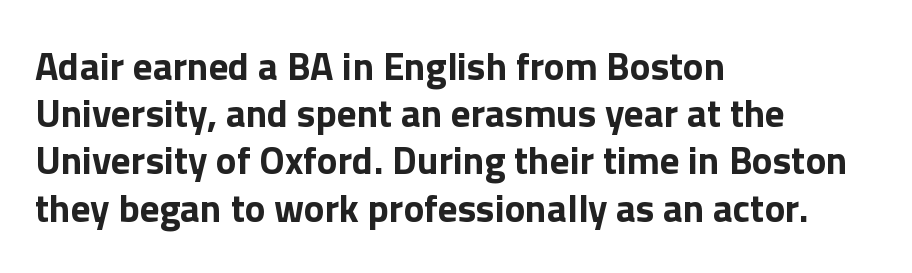
Q: Is the text bold? A: Yes.
Q: Is the text italic (slanted)? A: No, it is upright.
Q: Is the typeface a serif or a sans-serif typeface? A: Sans-serif.
Q: Is the text underlined? A: No.
Q: How is the paragraph aligned? A: Left-aligned.
Q: Is the spacing between letters normal or unusually wide? A: Normal.
Q: Width (condensed, normal, or wide)? A: Normal.
Q: Stroke contrast? A: Low.
Q: x-height? A: Medium.
Q: Monospaced? A: No.
